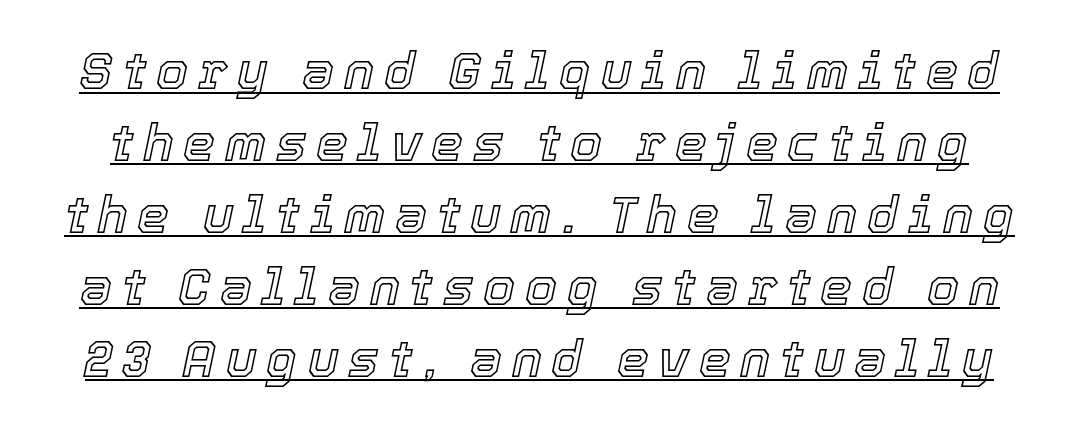
The image shows 51 px text type, italic (leaning right); set normal line spacing (1.41x), underlined; a medium x-height.
